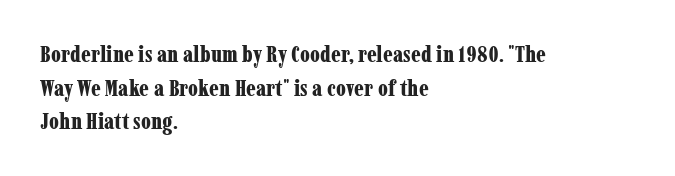
Q: Is the text bold? A: Yes.
Q: Is the text italic (slanted)? A: No, it is upright.
Q: Is the text underlined? A: No.
Q: How is the paragraph aligned? A: Left-aligned.
Q: Is the spacing between letters normal or unusually wide? A: Normal.
Q: Is the spacing between lines tight, normal or loose? A: Normal.
